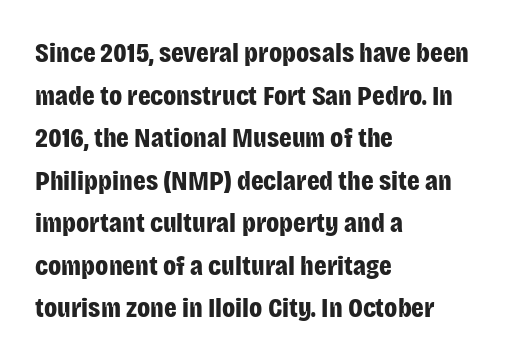
{"serif": "no", "italic": "no", "bold": "yes", "weight": "bold", "width": "condensed", "stroke_contrast": "low", "x_height": "large", "monospaced": "no", "underline": "no", "align": "left", "line_spacing": "normal", "line_spacing_ratio": 1.52, "letter_spacing": "normal", "letter_spacing_em": 0.0, "glyph_px": 28}
